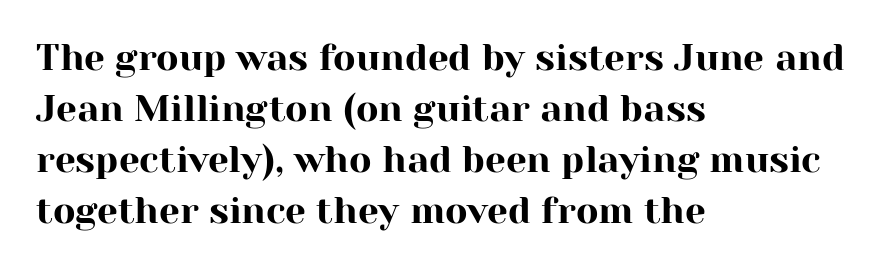
A classic flush-left, rag-right setting is used for this passage. Serifs: yes, visible at the terminals of the letterforms. Do the characters align in a grid? No, the font is proportional. The line texture is even and compact thanks to regular tracking.
